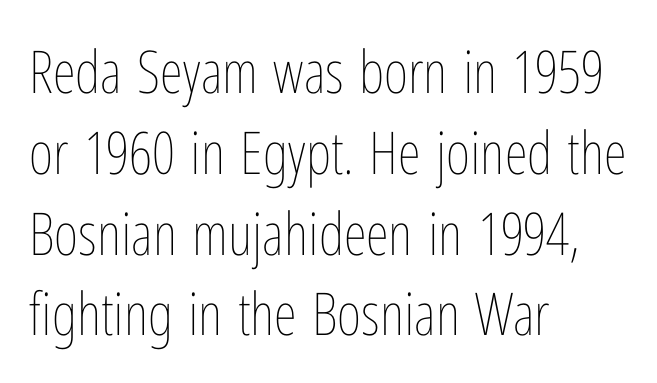
Q: Is the text bold? A: No.
Q: Is the text italic (slanted)? A: No, it is upright.
Q: Is the text underlined? A: No.
Q: How is the paragraph aligned? A: Left-aligned.
Q: Is the spacing between letters normal or unusually wide? A: Normal.
Q: Is the spacing between lines tight, normal or loose? A: Normal.
Q: Width (condensed, normal, or wide)? A: Condensed.
Q: Stroke contrast? A: Low.
Q: x-height? A: Medium.
Q: Monospaced? A: No.
